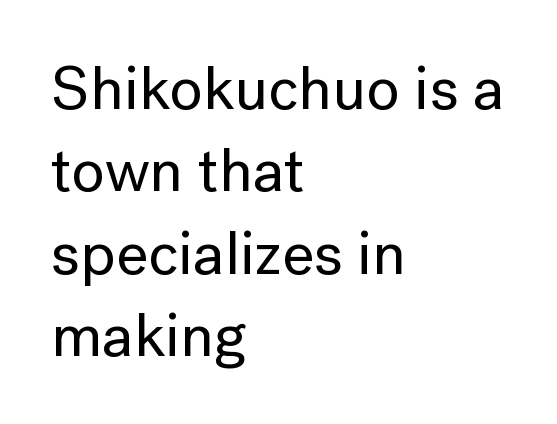
Q: Is the text italic (slanted)? A: No, it is upright.
Q: Is the typeface a serif or a sans-serif typeface? A: Sans-serif.
Q: Is the text underlined? A: No.
Q: How is the paragraph aligned? A: Left-aligned.
Q: Is the spacing between letters normal or unusually wide? A: Normal.
Q: Is the spacing between lines tight, normal or loose? A: Normal.
Q: Width (condensed, normal, or wide)? A: Normal.
Q: Stroke contrast? A: Low.
Q: x-height? A: Medium.
Q: Monospaced? A: No.
